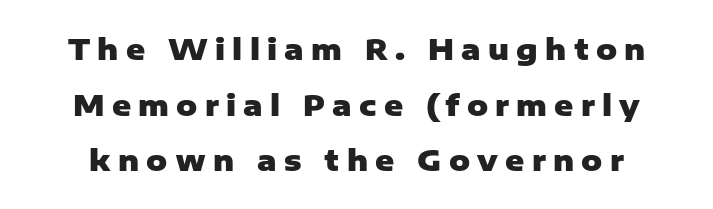
A dark, heavy texture on the line: the type is bold. The specimen reads as upright at a glance. You could not count columns in this text — the font is proportionally spaced. Loosely led — the rows are spread out.
